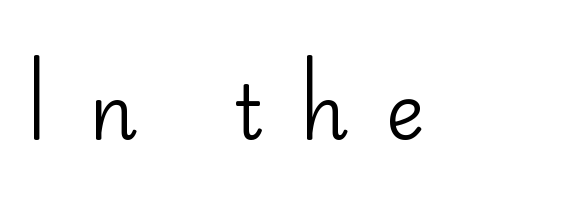
The image shows 75 px regular-weight sans-serif type, upright; set unusually wide letter spacing (+0.49 em), not underlined; low stroke contrast and a small x-height.
